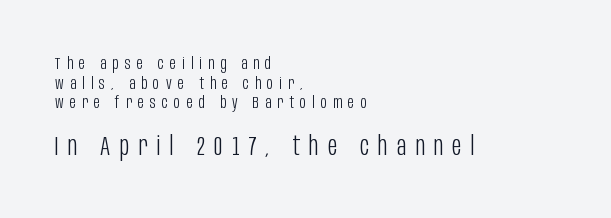
The image shows 26 px text type, upright; set left-aligned, tight line spacing (1.15x), unusually wide letter spacing (+0.36 em), not underlined; the second (bottom) block is 1.53x larger.
